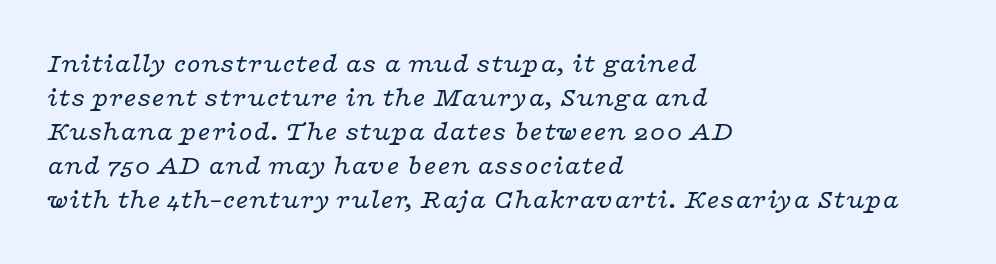
Characters follow at the spacing the type designer built in. Summary of weight: not heavy and not bold. The text carries the slant typical of an italic or oblique font. The type family on display is of the serif kind. The ragged edge is on the right, which tells us the setting is flush left.
